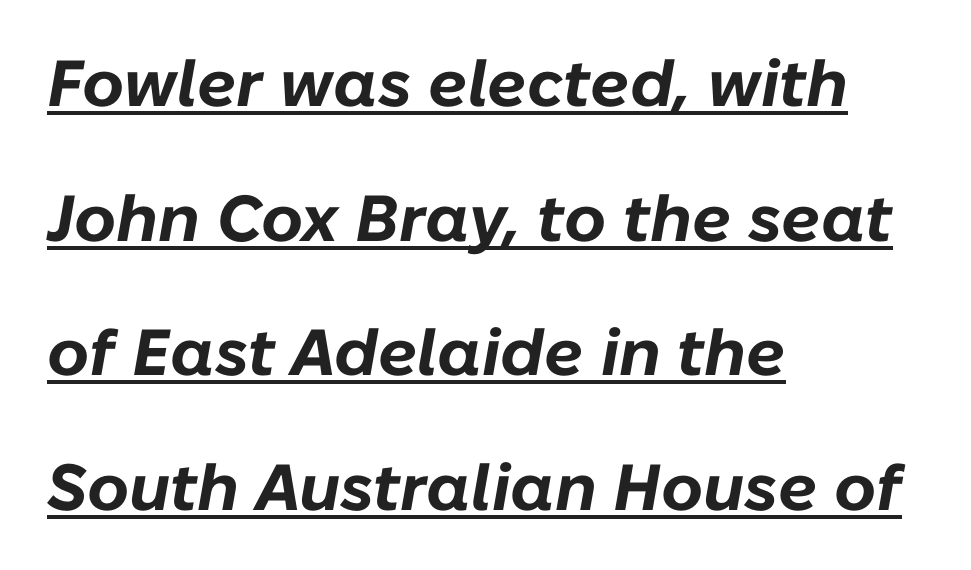
Q: Is the text bold? A: Yes.
Q: Is the text italic (slanted)? A: Yes, it leans right by about 10 degrees.
Q: Is the text underlined? A: Yes.
Q: How is the paragraph aligned? A: Left-aligned.
Q: Is the spacing between letters normal or unusually wide? A: Normal.
Q: Is the spacing between lines tight, normal or loose? A: Loose.
Q: Width (condensed, normal, or wide)? A: Normal.
Q: Stroke contrast? A: Low.
Q: x-height? A: Medium.
Q: Monospaced? A: No.
